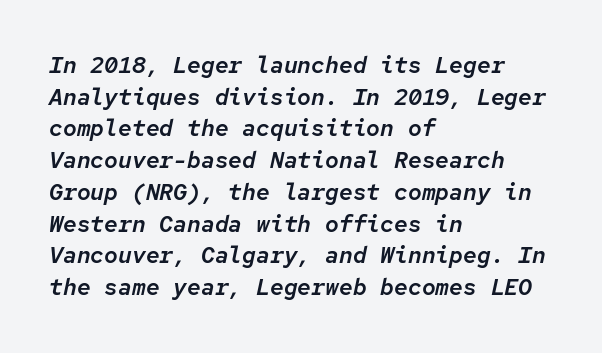
The image shows 23 px text type, italic (leaning right); set left-aligned, normal line spacing (1.38x), normal letter spacing, not underlined.
